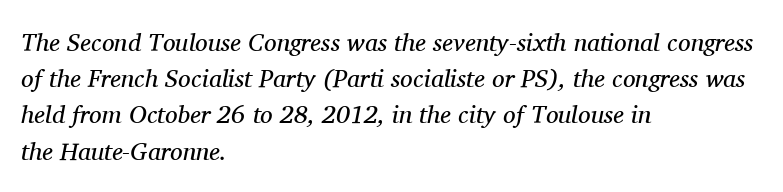
{"italic": "yes", "lean": "right", "slant_degrees": 11, "bold": "no", "underline": "no", "align": "left", "line_spacing": "normal", "line_spacing_ratio": 1.45, "letter_spacing": "normal", "letter_spacing_em": 0.0, "glyph_px": 25}
